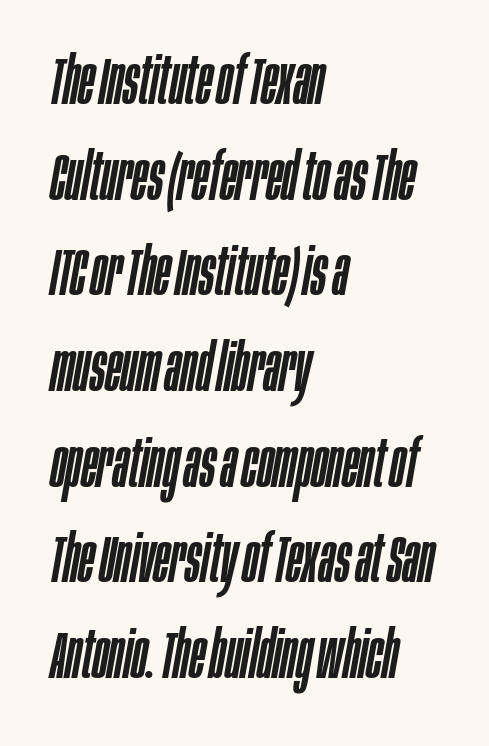
The image shows 66 px condensed type, italic (leaning right); set left-aligned, normal line spacing (1.45x), normal letter spacing, not underlined; low stroke contrast and a large x-height.
